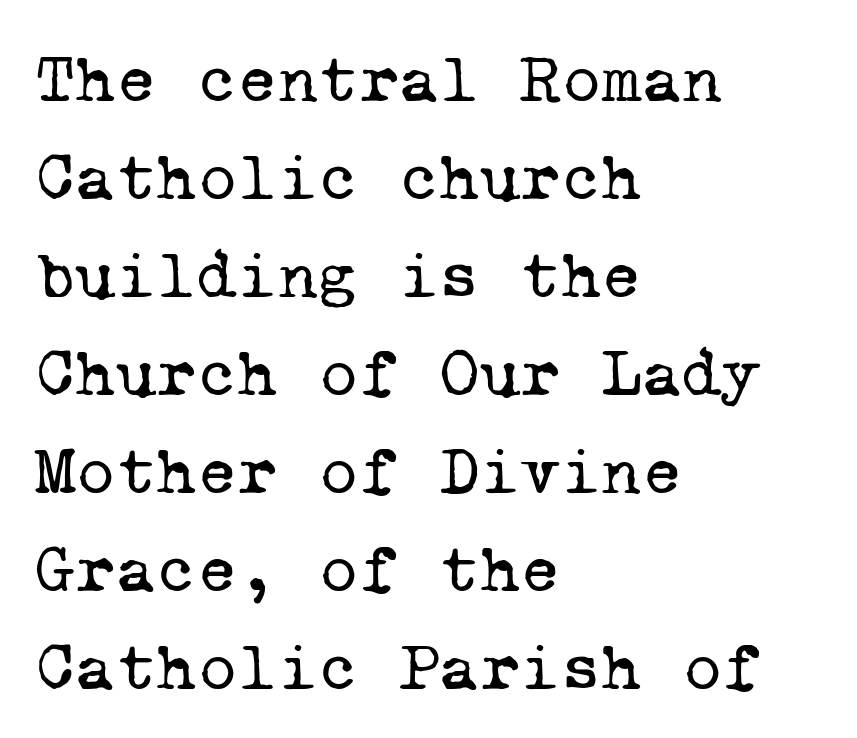
Font category for this specimen: serif. Clear beneath every line of the passage. No extra ink here — the face is not bold. The passage is arranged the way most books set body copy — flush left.
